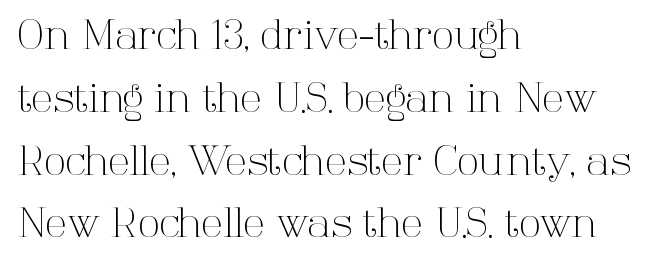
Q: Is the text bold? A: No.
Q: Is the text italic (slanted)? A: No, it is upright.
Q: Is the typeface a serif or a sans-serif typeface? A: Serif.
Q: Is the text underlined? A: No.
Q: How is the paragraph aligned? A: Left-aligned.
Q: Is the spacing between letters normal or unusually wide? A: Normal.
Q: Is the spacing between lines tight, normal or loose? A: Normal.
Q: Width (condensed, normal, or wide)? A: Normal.
Q: Stroke contrast? A: High.
Q: x-height? A: Medium.
Q: Monospaced? A: No.
